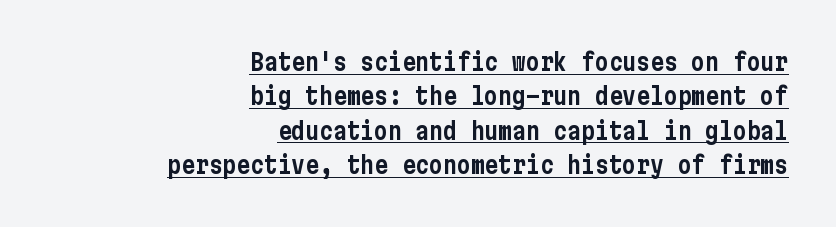
Q: Is the text italic (slanted)? A: No, it is upright.
Q: Is the text underlined? A: Yes.
Q: How is the paragraph aligned? A: Right-aligned.
Q: Is the spacing between letters normal or unusually wide? A: Normal.
Q: Is the spacing between lines tight, normal or loose? A: Normal.
